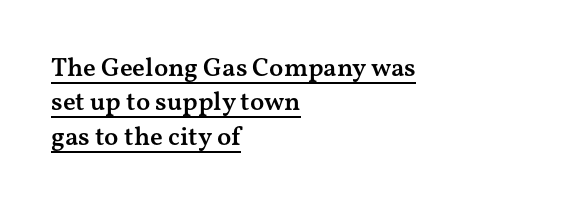
{"italic": "no", "bold": "semi", "underline": "yes", "align": "left", "line_spacing": "normal", "line_spacing_ratio": 1.32, "letter_spacing": "normal", "letter_spacing_em": 0.0, "glyph_px": 26}
